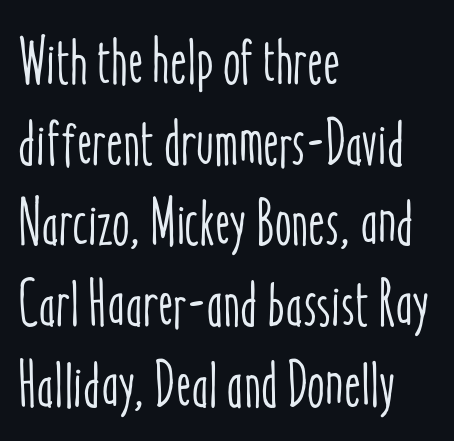
These lines were composed using upright roman letters. This block has exactly the height ordinary leading produces. Bare-footed words on every line. Teacher's note: observe the even left margin — that is flush-left alignment.
